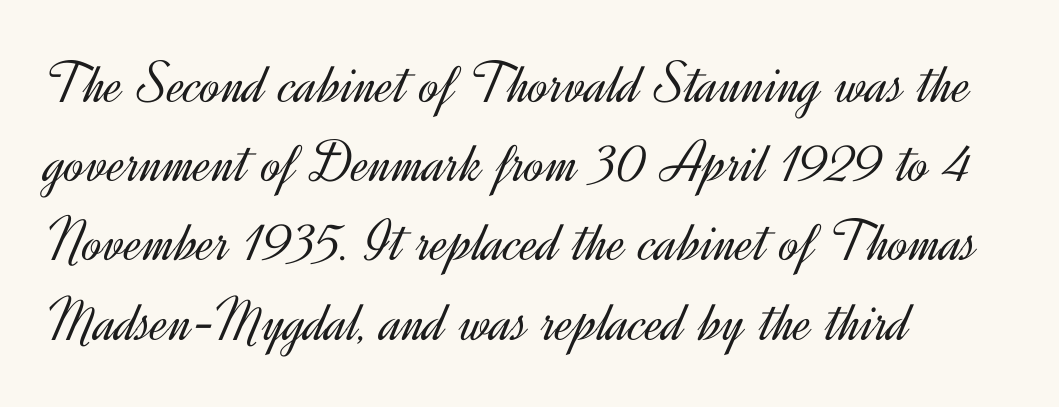
The image shows 60 px light sans-serif type; set left-aligned, normal line spacing (1.32x), normal letter spacing, not underlined; a small x-height.
